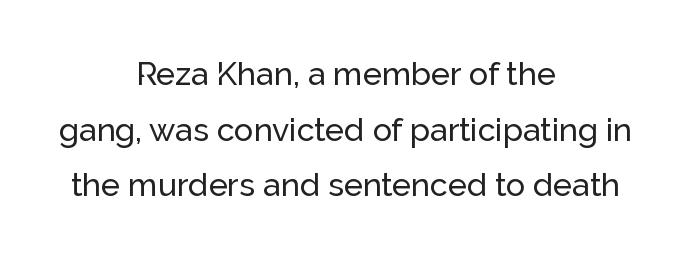
You could not count columns in this text — the font is proportionally spaced. Quick note: not italic, upright. Underlining? Definitely not there. Caption: multi-line text, centered on the measure.
